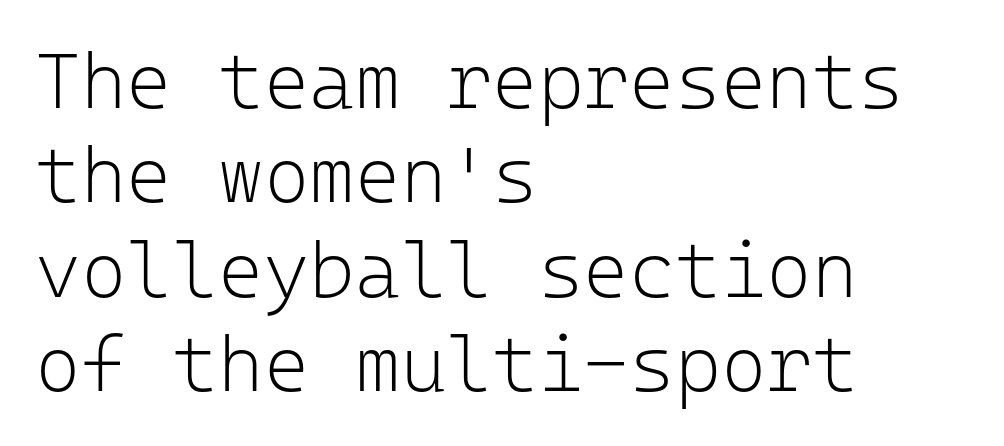
{"serif": "no", "italic": "no", "bold": "no", "weight": "light", "width": "normal", "stroke_contrast": "low", "x_height": "medium", "monospaced": "yes", "underline": "no", "align": "left", "line_spacing_ratio": 1.21, "letter_spacing": "normal", "letter_spacing_em": 0.0, "glyph_px": 78}
